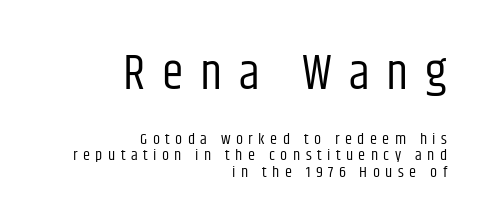
Q: Is the text bold? A: No.
Q: Is the text italic (slanted)? A: No, it is upright.
Q: Is the typeface a serif or a sans-serif typeface? A: Sans-serif.
Q: Is the text underlined? A: No.
Q: How is the paragraph aligned? A: Right-aligned.
Q: Is the spacing between letters normal or unusually wide? A: Unusually wide.
Q: Is the spacing between lines tight, normal or loose? A: Tight.
Q: Which block of text is set in a larger size, the first (top) or the second (bottom)? A: The first (top) one.
Q: Width (condensed, normal, or wide)? A: Condensed.
Q: Stroke contrast? A: Low.
Q: x-height? A: Large.
Q: Monospaced? A: No.
